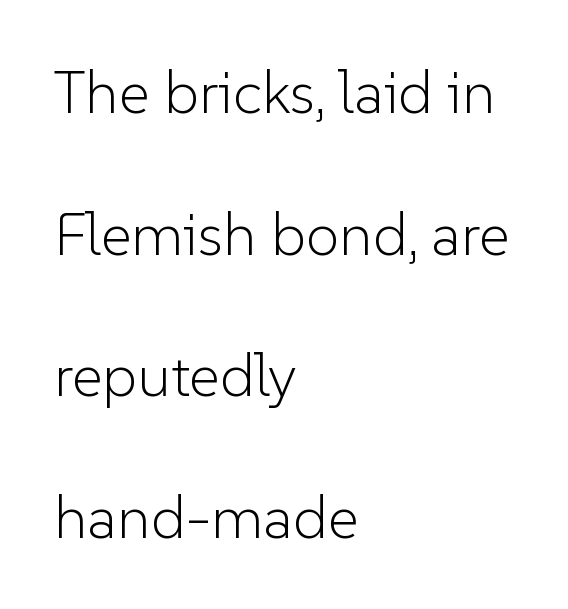
Q: Is the text bold? A: No.
Q: Is the text italic (slanted)? A: No, it is upright.
Q: Is the typeface a serif or a sans-serif typeface? A: Sans-serif.
Q: Is the text underlined? A: No.
Q: How is the paragraph aligned? A: Left-aligned.
Q: Is the spacing between letters normal or unusually wide? A: Normal.
Q: Is the spacing between lines tight, normal or loose? A: Loose.
Q: Width (condensed, normal, or wide)? A: Normal.
Q: Stroke contrast? A: Low.
Q: x-height? A: Medium.
Q: Monospaced? A: No.
